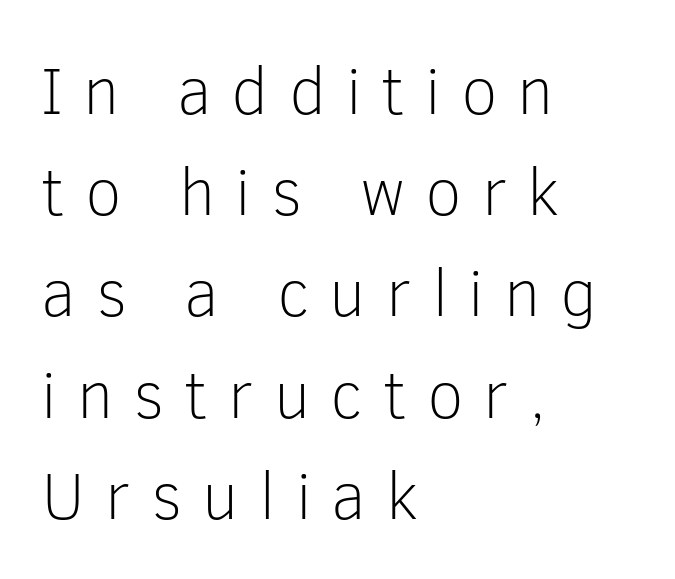
The image shows 67 px light sans-serif type, upright; set left-aligned, normal line spacing (1.51x), unusually wide letter spacing (+0.3 em), not underlined; low stroke contrast and a medium x-height.
